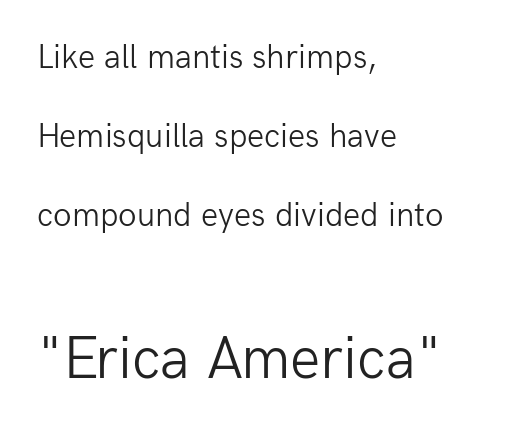
Q: Is the text bold? A: No.
Q: Is the text italic (slanted)? A: No, it is upright.
Q: Is the typeface a serif or a sans-serif typeface? A: Sans-serif.
Q: Is the text underlined? A: No.
Q: How is the paragraph aligned? A: Left-aligned.
Q: Is the spacing between letters normal or unusually wide? A: Normal.
Q: Is the spacing between lines tight, normal or loose? A: Loose.
Q: Which block of text is set in a larger size, the first (top) or the second (bottom)? A: The second (bottom) one.
Q: Width (condensed, normal, or wide)? A: Normal.
Q: Stroke contrast? A: Low.
Q: x-height? A: Medium.
Q: Monospaced? A: No.
